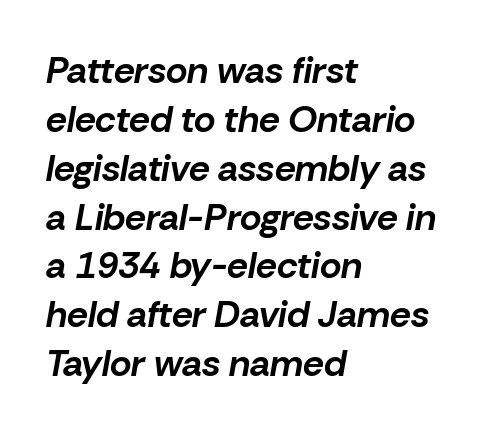
{"italic": "yes", "lean": "right", "slant_degrees": 10, "bold": "yes", "weight": "bold", "width": "normal", "stroke_contrast": "low", "x_height": "medium", "monospaced": "no", "underline": "no", "align": "left", "line_spacing": "normal", "line_spacing_ratio": 1.32, "letter_spacing": "normal", "letter_spacing_em": 0.0, "glyph_px": 37}
